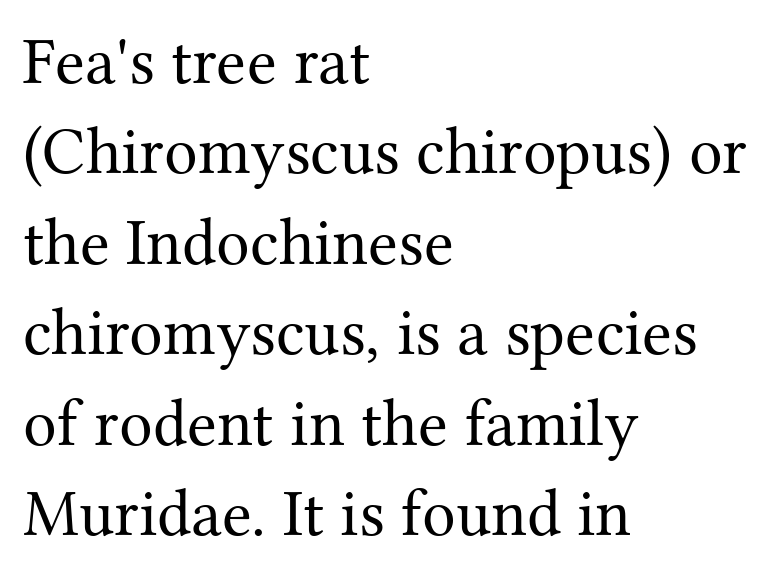
The image shows 67 px regular-weight serif type, upright; set left-aligned, normal line spacing (1.35x), normal letter spacing, not underlined; medium stroke contrast and a medium x-height.
